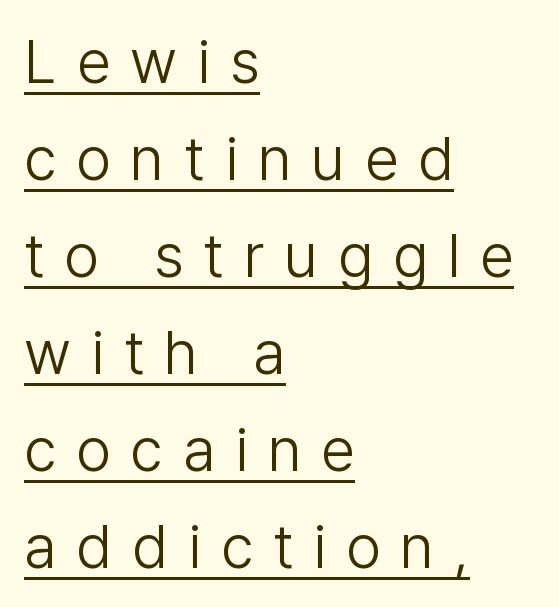
The image shows 61 px light sans-serif type, upright; set left-aligned, normal line spacing (1.59x), unusually wide letter spacing (+0.33 em), underlined; low stroke contrast and a medium x-height.
